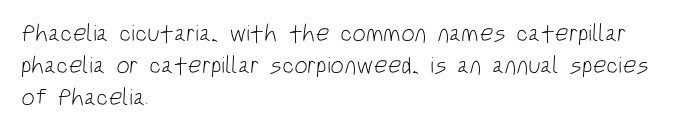
Q: Is the text bold? A: No.
Q: Is the text underlined? A: No.
Q: How is the paragraph aligned? A: Left-aligned.
Q: Is the spacing between letters normal or unusually wide? A: Normal.
Q: Is the spacing between lines tight, normal or loose? A: Normal.
